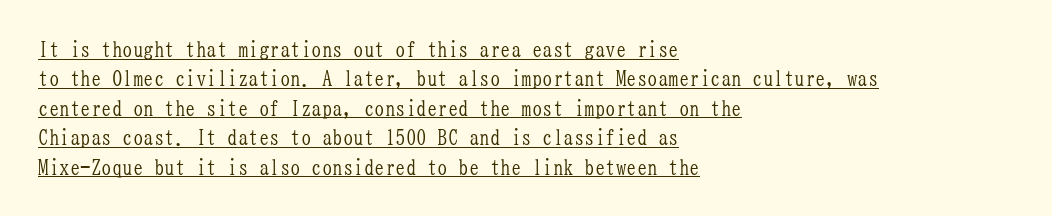
The image shows 21 px text type, upright; set left-aligned, normal line spacing (1.4x), normal letter spacing, underlined.
